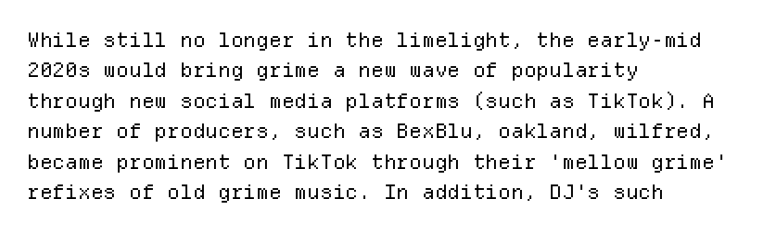
The typesetting does not lean heavy: it is not bold. Words appear dense and cohesive because spacing is normal. Every character sits straight up, as roman type does. What's the leading like? Ordinary, nothing unusual. Glance below the letters and you will spot only blank space.
